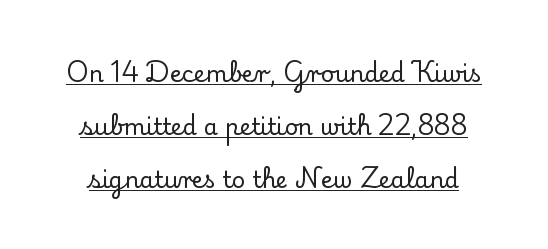
Q: Is the text italic (slanted)? A: No, it is upright.
Q: Is the text underlined? A: Yes.
Q: Is the spacing between letters normal or unusually wide? A: Normal.
Q: Is the spacing between lines tight, normal or loose? A: Loose.
